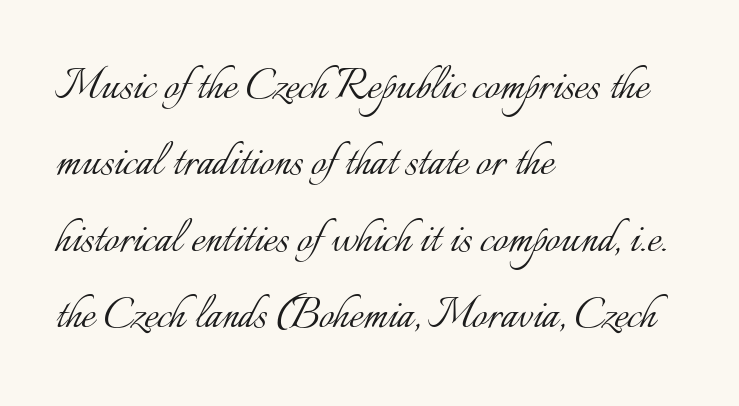
Line beginnings align vertically; line endings do not. These lines are rendered in a variable-pitch font. The specimen omits any rule beneath the text block's lines. What's the leading like? Ordinary, nothing unusual.
